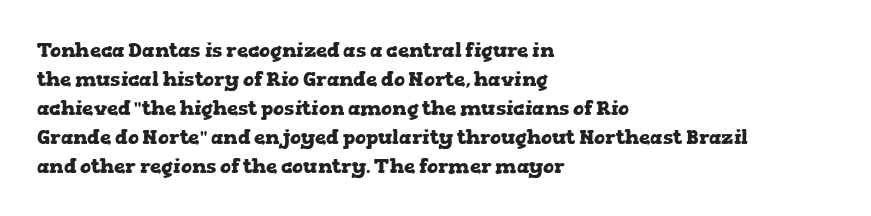
{"italic": "no", "bold": "yes", "underline": "no", "align": "left", "line_spacing": "normal", "line_spacing_ratio": 1.45, "letter_spacing": "normal", "letter_spacing_em": 0.0, "glyph_px": 20}
